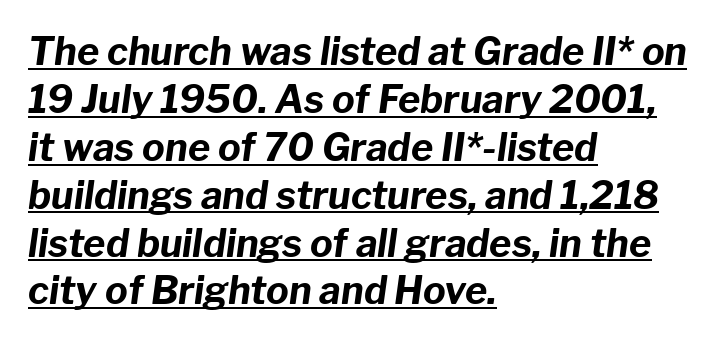
{"italic": "yes", "lean": "right", "slant_degrees": 8, "bold": "yes", "weight": "bold", "width": "normal", "stroke_contrast": "low", "x_height": "medium", "monospaced": "no", "underline": "yes", "align": "left", "line_spacing": "normal", "line_spacing_ratio": 1.26, "letter_spacing": "normal", "letter_spacing_em": 0.0, "glyph_px": 38}
